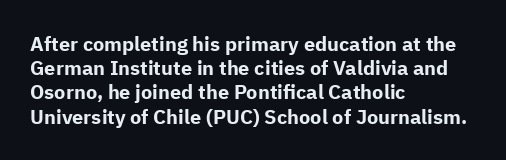
The image shows 20 px bold type, upright; set left-aligned, line spacing 1.21x, normal letter spacing, not underlined.
